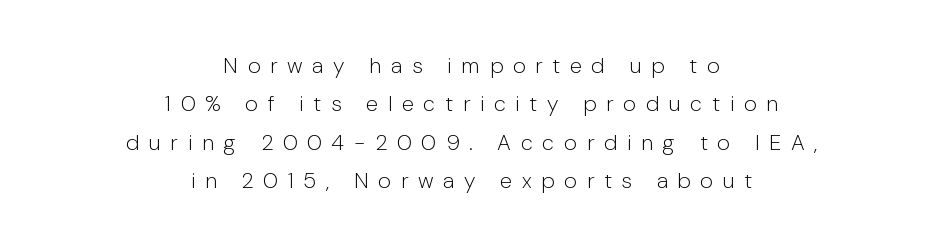
{"italic": "no", "bold": "no", "underline": "no", "align": "center", "line_spacing_ratio": 1.75, "letter_spacing": "wide", "letter_spacing_em": 0.44, "glyph_px": 22}
